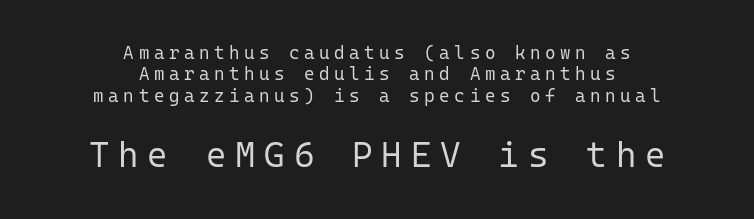
The image shows 35 px regular-weight sans-serif type, upright, monospaced; set centered, line spacing 1.19x, unusually wide letter spacing (+0.25 em), not underlined; the second (bottom) block is 1.94x larger; low stroke contrast and a medium x-height.
